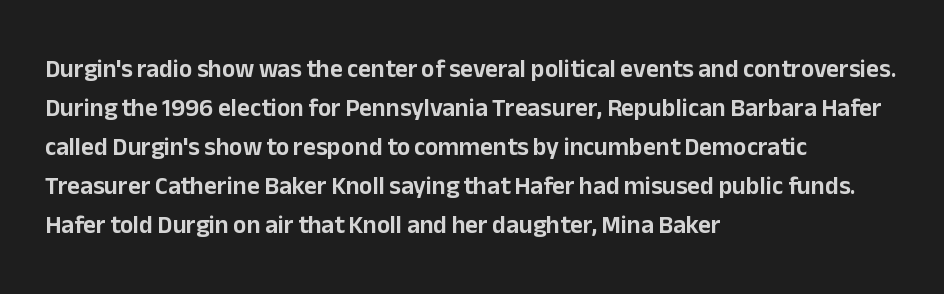
{"italic": "no", "underline": "no", "align": "left", "line_spacing": "normal", "line_spacing_ratio": 1.56, "letter_spacing": "normal", "letter_spacing_em": 0.0, "glyph_px": 25}
